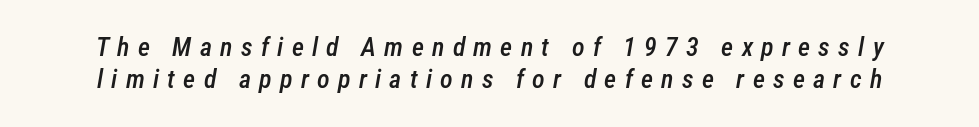
The image shows 26 px text type, italic (leaning right); set line spacing 1.24x, unusually wide letter spacing (+0.32 em), not underlined.
